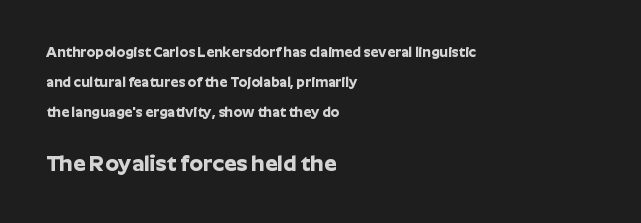
The image shows 22 px bold type, upright; set left-aligned, loose line spacing (2.15x), normal letter spacing, not underlined; the second (bottom) block is 1.57x larger.
